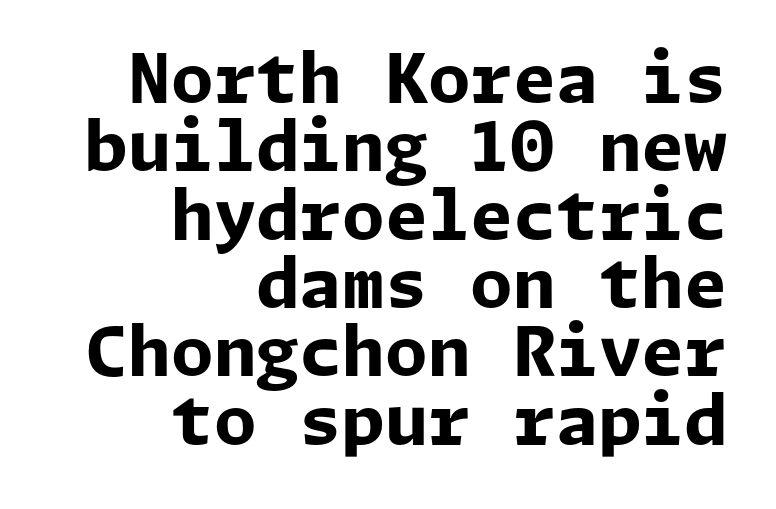
Q: Is the text bold? A: Yes.
Q: Is the text italic (slanted)? A: No, it is upright.
Q: Is the typeface a serif or a sans-serif typeface? A: Sans-serif.
Q: Is the text underlined? A: No.
Q: How is the paragraph aligned? A: Right-aligned.
Q: Is the spacing between letters normal or unusually wide? A: Normal.
Q: Is the spacing between lines tight, normal or loose? A: Tight.
Q: Width (condensed, normal, or wide)? A: Normal.
Q: Stroke contrast? A: Low.
Q: x-height? A: Medium.
